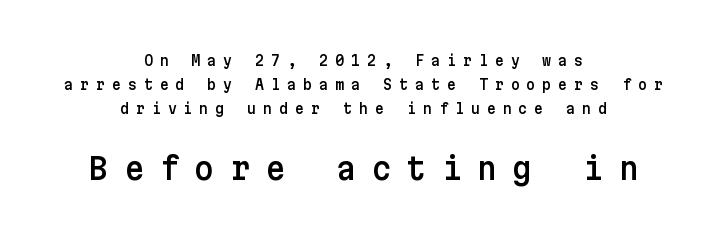
The letters in the lower block stand taller than those in the block above. The gaps between neighbouring characters are conspicuously large. The paragraph shown floats in the horizontal middle. The glyphs are unaccompanied by any horizontal stroke below them. To sum up the face: it is a sans, with no serifs.
